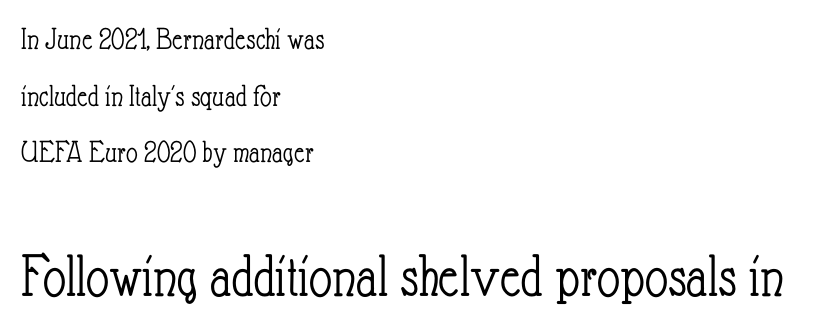
Q: Is the text bold? A: No.
Q: Is the text italic (slanted)? A: No, it is upright.
Q: Is the text underlined? A: No.
Q: How is the paragraph aligned? A: Left-aligned.
Q: Is the spacing between letters normal or unusually wide? A: Normal.
Q: Which block of text is set in a larger size, the first (top) or the second (bottom)? A: The second (bottom) one.
Q: Width (condensed, normal, or wide)? A: Condensed.
Q: Stroke contrast? A: Low.
Q: x-height? A: Small.
Q: Monospaced? A: No.
